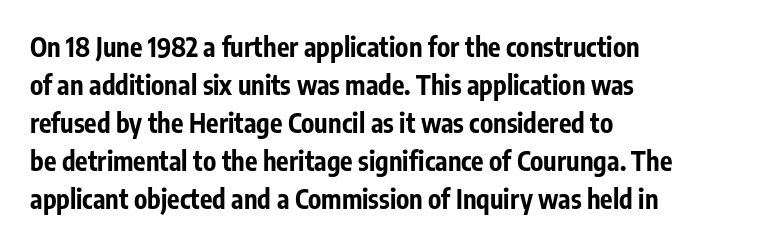
Horizontal alignment here is leftward, the default for most running prose. Nothing unusual about the tracking: characters are spaced as the font intends. Students, observe: this is what conventionally led text looks like. Does the lettering tilt? It doesn't — this is upright.
